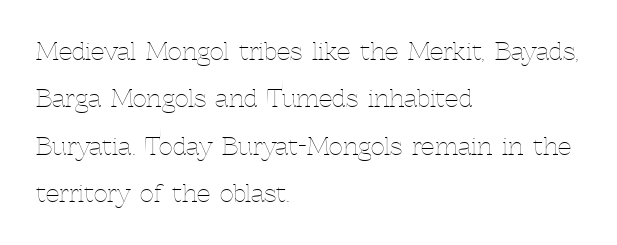
The image shows 24 px text type, upright; set left-aligned, loose line spacing (1.97x), normal letter spacing, not underlined.
